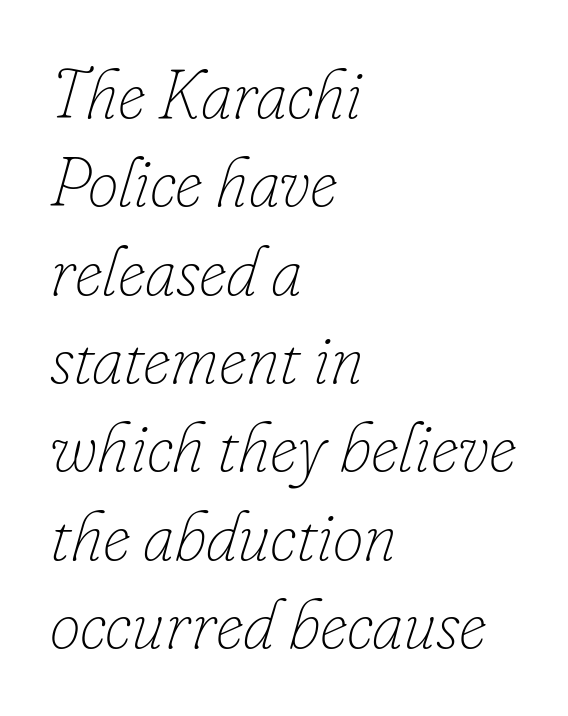
Q: Is the text bold? A: No.
Q: Is the text italic (slanted)? A: Yes, it leans right by about 16 degrees.
Q: Is the text underlined? A: No.
Q: How is the paragraph aligned? A: Left-aligned.
Q: Is the spacing between letters normal or unusually wide? A: Normal.
Q: Is the spacing between lines tight, normal or loose? A: Normal.
Q: Width (condensed, normal, or wide)? A: Normal.
Q: Stroke contrast? A: Low.
Q: x-height? A: Small.
Q: Monospaced? A: No.
